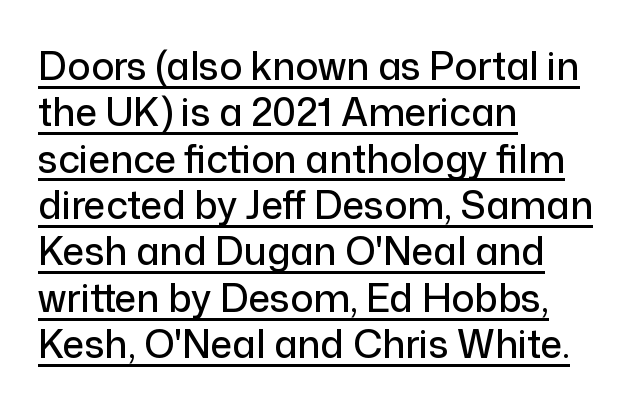
{"serif": "no", "italic": "no", "width": "normal", "stroke_contrast": "low", "x_height": "medium", "monospaced": "no", "underline": "yes", "align": "left", "line_spacing_ratio": 1.22, "letter_spacing": "normal", "letter_spacing_em": 0.0, "glyph_px": 38}
